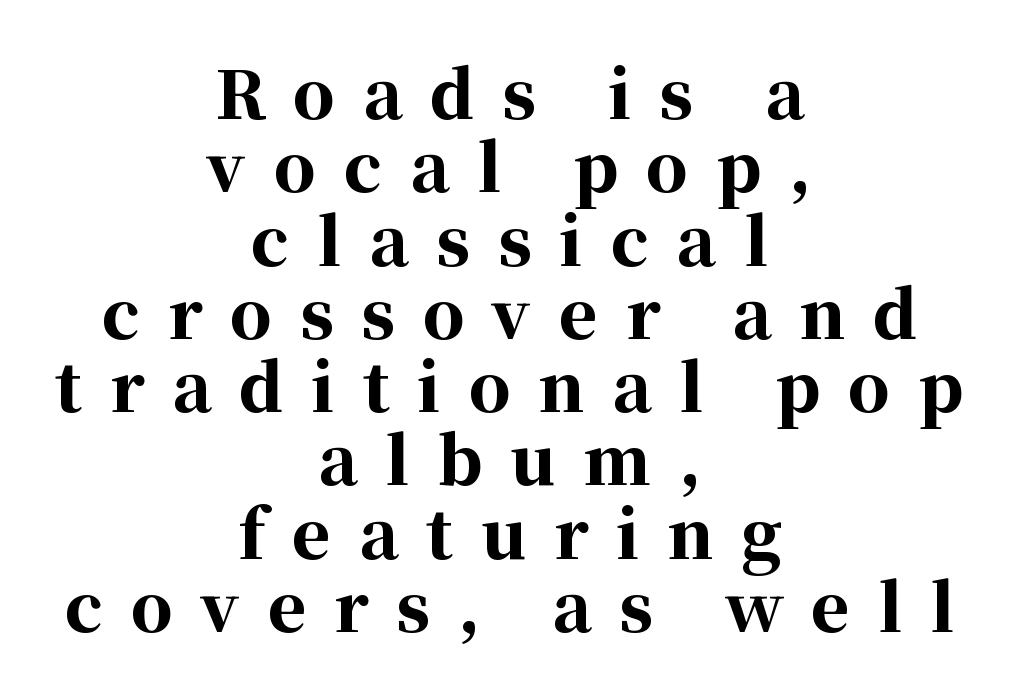
The line-height multiplier appears low, near solid setting. Note: serifs present on the glyphs. Students, note that the glyphs here are deliberately spaced far apart. The face used here is proportionally spaced, like ordinary book or web type. Both edges are ragged and mirror each other, which tells us the setting is centered. Compared with an ordinary text face, these strokes are far heavier — a full bold.
